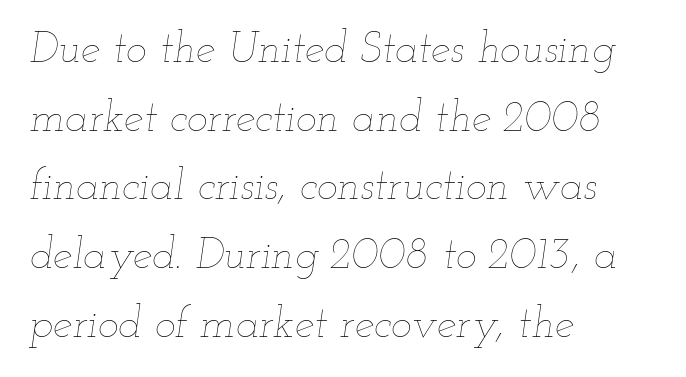
{"italic": "yes", "lean": "right", "slant_degrees": 12, "bold": "no", "weight": "thin", "width": "wide", "stroke_contrast": "low", "x_height": "small", "monospaced": "no", "underline": "no", "align": "left", "line_spacing": "normal", "line_spacing_ratio": 1.56, "letter_spacing": "normal", "letter_spacing_em": 0.0, "glyph_px": 44}
